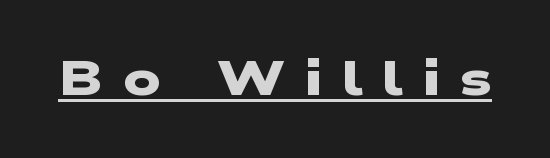
{"serif": "no", "bold": "yes", "weight": "heavy", "width": "wide", "stroke_contrast": "low", "x_height": "medium", "monospaced": "no", "underline": "yes", "letter_spacing": "wide", "letter_spacing_em": 0.37, "glyph_px": 49}
